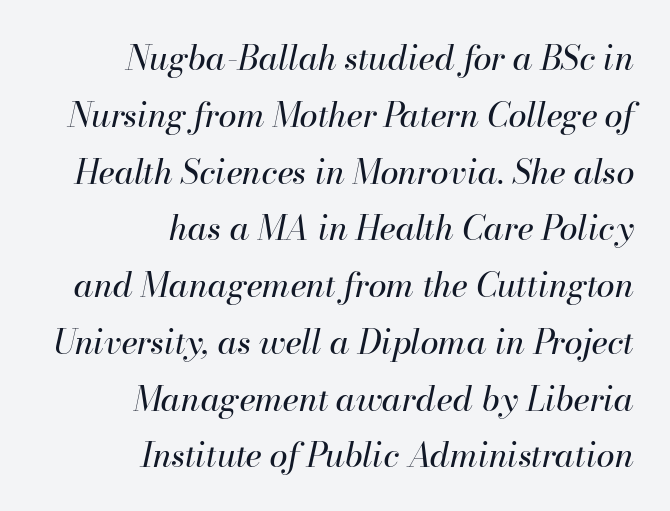
The image shows 33 px regular-weight type, italic (leaning right); set right-aligned, line spacing 1.72x, normal letter spacing, not underlined; high stroke contrast and a small x-height.
